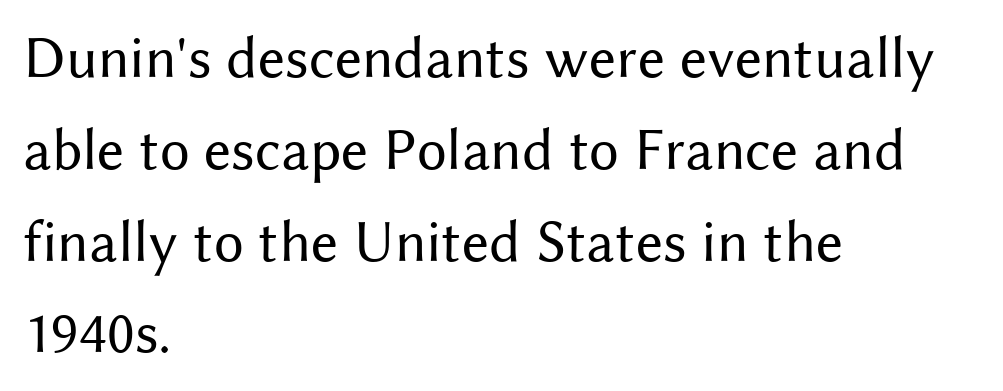
The image shows 60 px regular-weight sans-serif type, upright; set left-aligned, normal line spacing (1.53x), normal letter spacing, not underlined; medium stroke contrast and a medium x-height.
